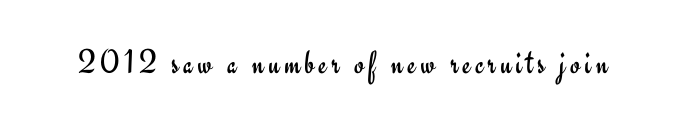
{"serif": "no", "bold": "no", "weight": "regular", "width": "normal", "stroke_contrast": "low", "x_height": "small", "monospaced": "no", "underline": "no", "glyph_px": 35}
